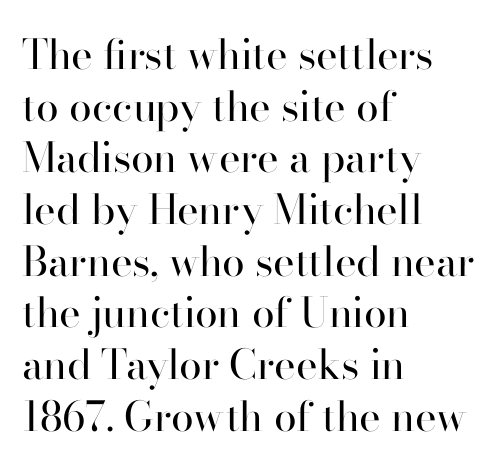
{"serif": "yes", "italic": "no", "bold": "no", "weight": "regular", "width": "normal", "stroke_contrast": "high", "x_height": "small", "monospaced": "no", "underline": "no", "align": "left", "line_spacing": "normal", "line_spacing_ratio": 1.26, "letter_spacing": "normal", "letter_spacing_em": 0.0, "glyph_px": 41}
